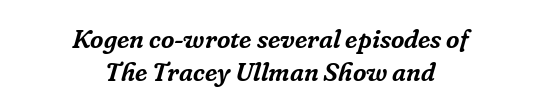
Does extra space separate the letters? No, they use regular spacing. How would I describe the line gaps? Plain and ordinary. The rag falls on both sides of this text block equally. Descenders are the only things crossing below the line. Italic: yes, the glyphs are oblique.
